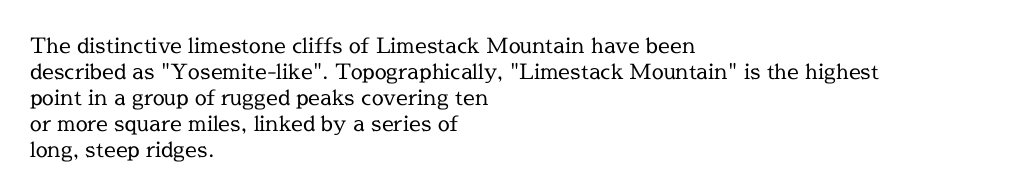
Q: Is the text bold? A: No.
Q: Is the text italic (slanted)? A: No, it is upright.
Q: Is the text underlined? A: No.
Q: How is the paragraph aligned? A: Left-aligned.
Q: Is the spacing between letters normal or unusually wide? A: Normal.
